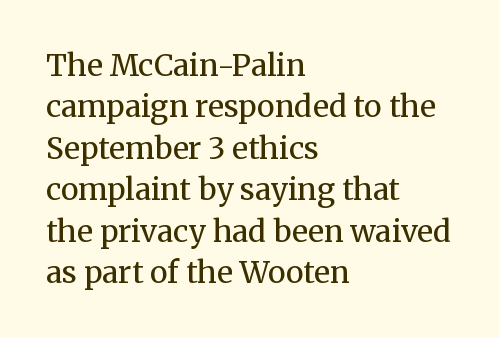
{"serif": "yes", "italic": "no", "bold": "no", "weight": "regular", "width": "normal", "stroke_contrast": "medium", "x_height": "medium", "monospaced": "no", "underline": "no", "align": "left", "line_spacing": "normal", "line_spacing_ratio": 1.38, "letter_spacing": "normal", "letter_spacing_em": 0.0, "glyph_px": 30}
